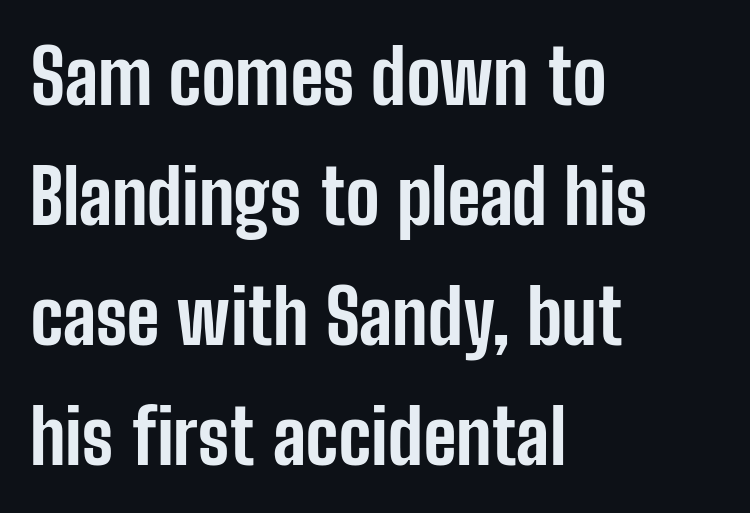
{"serif": "no", "italic": "no", "bold": "yes", "weight": "bold", "width": "condensed", "stroke_contrast": "low", "x_height": "medium", "monospaced": "no", "underline": "no", "align": "left", "line_spacing": "normal", "line_spacing_ratio": 1.58, "letter_spacing": "normal", "letter_spacing_em": 0.0, "glyph_px": 76}
